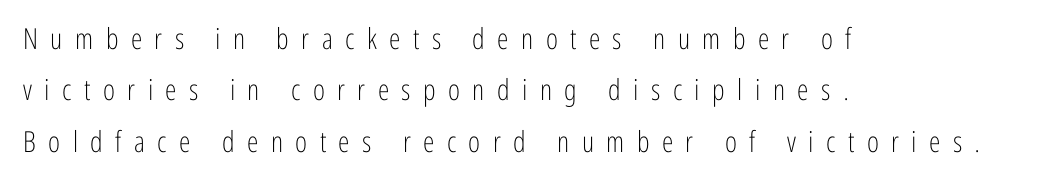
These glyphs show unthickened strokes, regular width or finer. Stroke terminals: plain, sans-serif. Looks like regular typesetting: each glyph gets only the width it needs. Caption: multi-line text, flush left, ragged right. What stands out about the letter spacing? Its width — letters are far apart.
